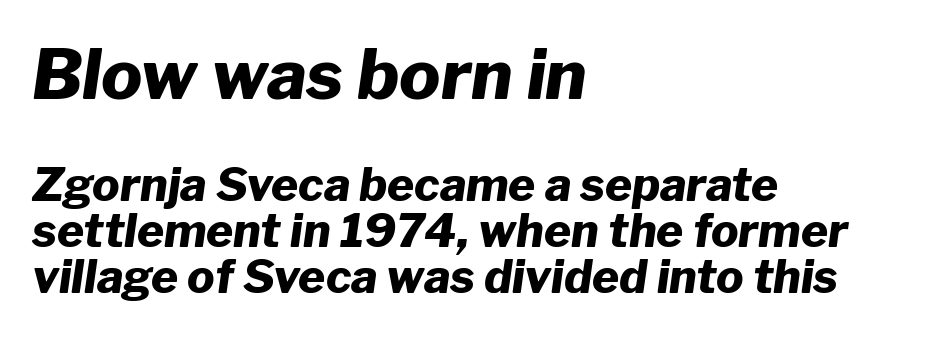
How would I describe the line gaps? Narrow and economical. Size hierarchy here favors the leading block over the trailing one. Letter spacing: default. Glance below the letters and you will spot only blank space. Is the type bold? Yes — the strokes are clearly thick and heavy.
